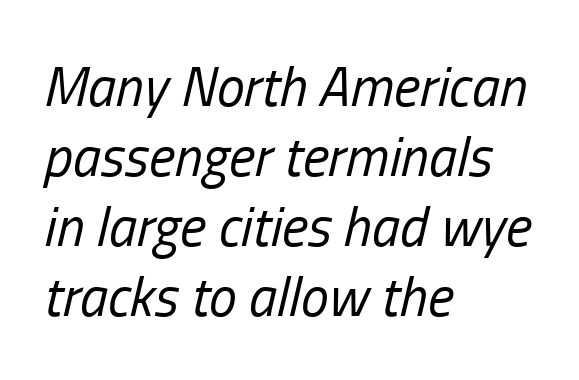
{"italic": "yes", "lean": "right", "slant_degrees": 13, "bold": "no", "weight": "regular", "width": "condensed", "stroke_contrast": "low", "x_height": "medium", "monospaced": "no", "underline": "no", "align": "left", "line_spacing": "normal", "line_spacing_ratio": 1.25, "letter_spacing": "normal", "letter_spacing_em": 0.0, "glyph_px": 56}
